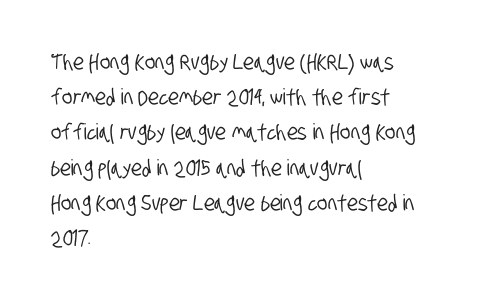
Q: Is the text underlined? A: No.
Q: How is the paragraph aligned? A: Left-aligned.
Q: Is the spacing between letters normal or unusually wide? A: Normal.
Q: Is the spacing between lines tight, normal or loose? A: Normal.
